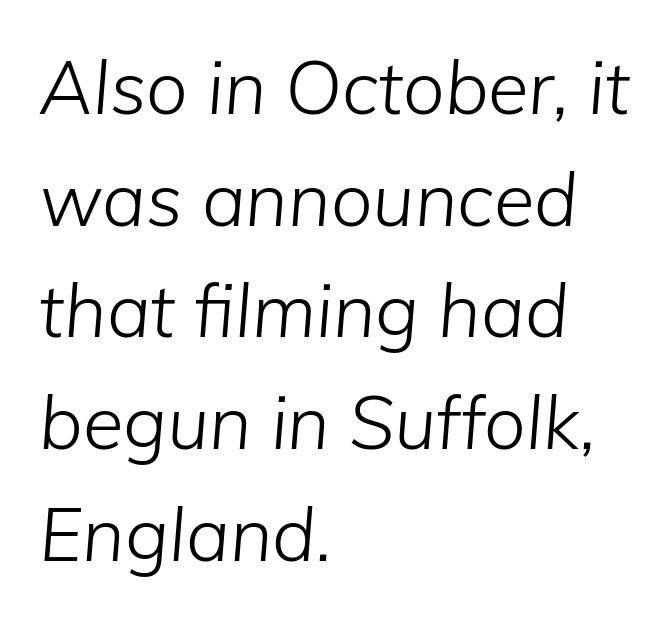
The image shows 74 px light type, italic (leaning right); set left-aligned, normal line spacing (1.51x), normal letter spacing, not underlined; low stroke contrast and a medium x-height.
